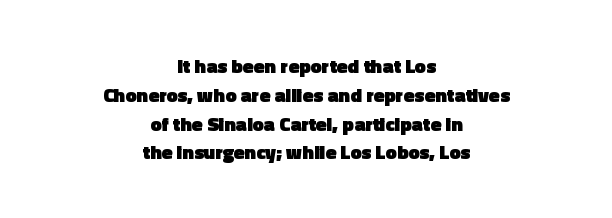
Q: Is the text bold? A: Yes.
Q: Is the text italic (slanted)? A: No, it is upright.
Q: Is the text underlined? A: No.
Q: How is the paragraph aligned? A: Centered.
Q: Is the spacing between letters normal or unusually wide? A: Normal.
Q: Is the spacing between lines tight, normal or loose? A: Normal.
